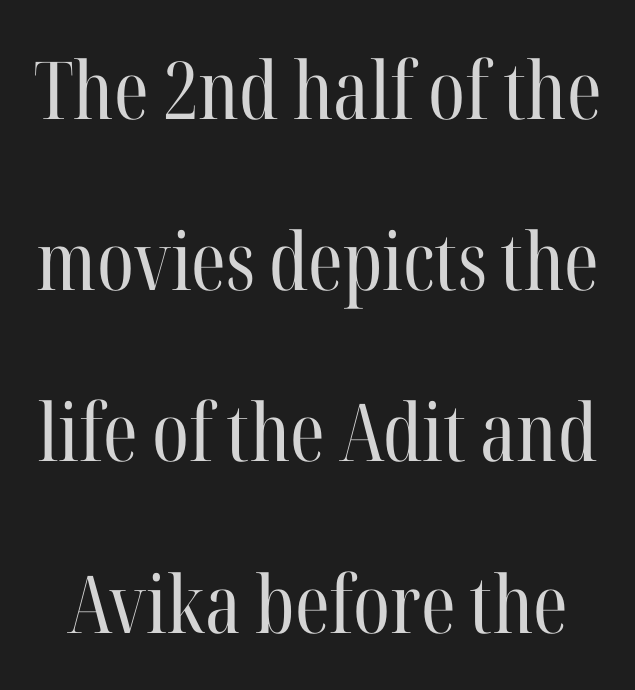
The image shows 80 px regular-weight, condensed serif type, upright; set loose line spacing (2.14x), normal letter spacing, not underlined; high stroke contrast and a medium x-height.
